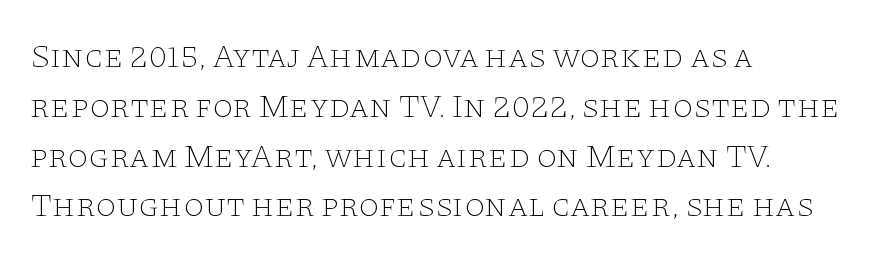
{"serif": "yes", "italic": "no", "bold": "no", "weight": "thin", "width": "wide", "stroke_contrast": "low", "x_height": "large", "monospaced": "no", "underline": "no", "align": "left", "line_spacing": "normal", "line_spacing_ratio": 1.51, "letter_spacing": "normal", "letter_spacing_em": 0.0, "glyph_px": 33}
